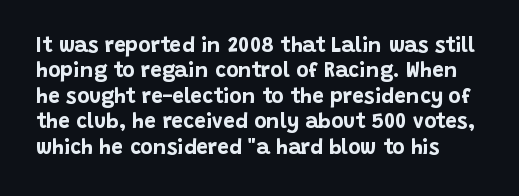
A typesetter would call this zero additional tracking. The lettering stays uniformly vertical, giving the passage a roman look. Lines of text with bare space underneath. Caption: bold face, heavy strokes.
